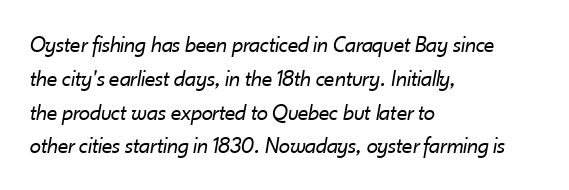
Q: Is the text bold? A: No.
Q: Is the text italic (slanted)? A: Yes, it leans right by about 10 degrees.
Q: Is the text underlined? A: No.
Q: How is the paragraph aligned? A: Left-aligned.
Q: Is the spacing between letters normal or unusually wide? A: Normal.
Q: Is the spacing between lines tight, normal or loose? A: Normal.
